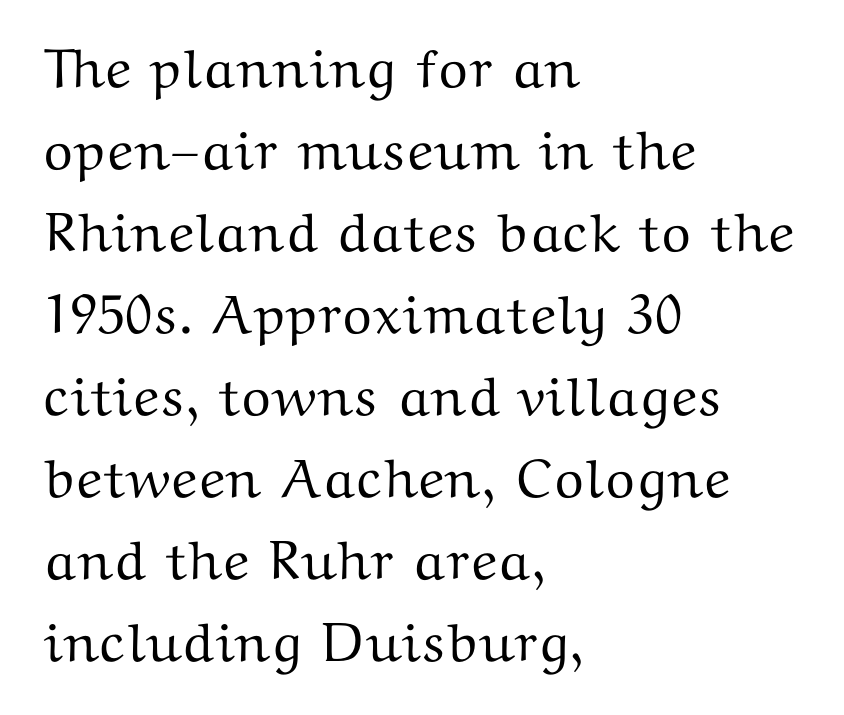
{"serif": "yes", "italic": "no", "width": "wide", "stroke_contrast": "medium", "x_height": "medium", "monospaced": "no", "underline": "no", "align": "left", "line_spacing": "normal", "line_spacing_ratio": 1.49, "letter_spacing": "normal", "letter_spacing_em": 0.0, "glyph_px": 55}
